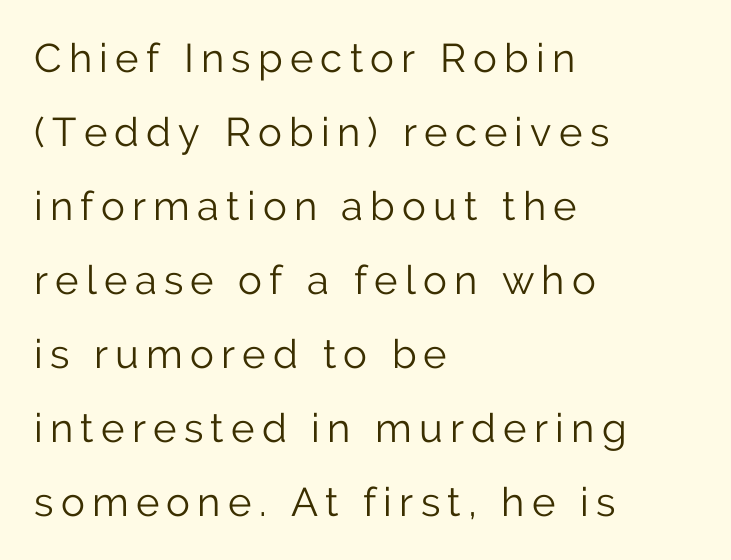
Q: Is the text bold? A: No.
Q: Is the text italic (slanted)? A: No, it is upright.
Q: Is the typeface a serif or a sans-serif typeface? A: Sans-serif.
Q: Is the text underlined? A: No.
Q: How is the paragraph aligned? A: Left-aligned.
Q: Width (condensed, normal, or wide)? A: Normal.
Q: Stroke contrast? A: Low.
Q: x-height? A: Medium.
Q: Monospaced? A: No.
